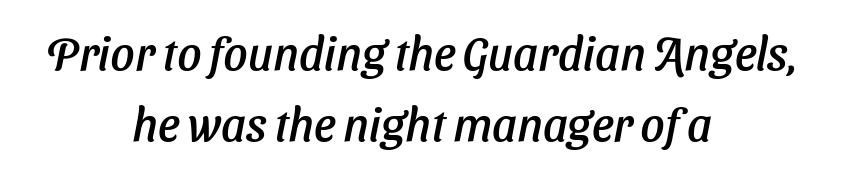
Q: Is the text italic (slanted)? A: Yes, it leans right by about 11 degrees.
Q: Is the text underlined? A: No.
Q: How is the paragraph aligned? A: Centered.
Q: Is the spacing between letters normal or unusually wide? A: Normal.
Q: Is the spacing between lines tight, normal or loose? A: Normal.
Q: Width (condensed, normal, or wide)? A: Normal.
Q: Stroke contrast? A: Low.
Q: x-height? A: Medium.
Q: Monospaced? A: No.
